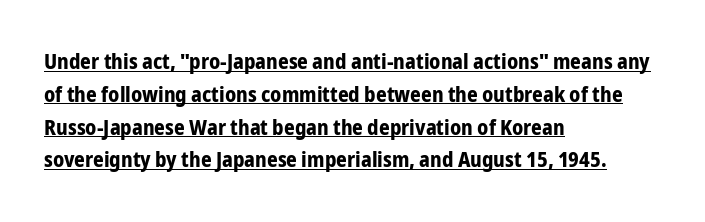
The image shows 21 px bold type, upright; set left-aligned, normal line spacing (1.56x), normal letter spacing, underlined.
